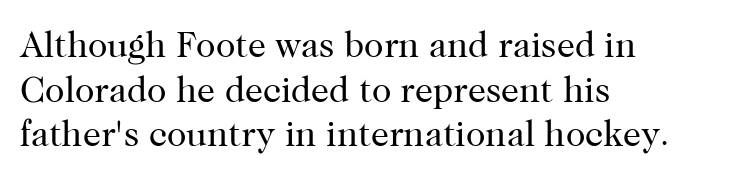
{"serif": "yes", "italic": "no", "bold": "no", "weight": "regular", "width": "normal", "stroke_contrast": "high", "x_height": "medium", "monospaced": "no", "underline": "no", "align": "left", "line_spacing_ratio": 1.24, "letter_spacing": "normal", "letter_spacing_em": 0.0, "glyph_px": 36}
